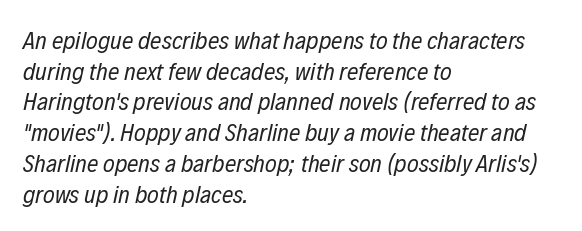
Q: Is the text bold? A: No.
Q: Is the text italic (slanted)? A: Yes, it leans right by about 12 degrees.
Q: Is the text underlined? A: No.
Q: How is the paragraph aligned? A: Left-aligned.
Q: Is the spacing between letters normal or unusually wide? A: Normal.
